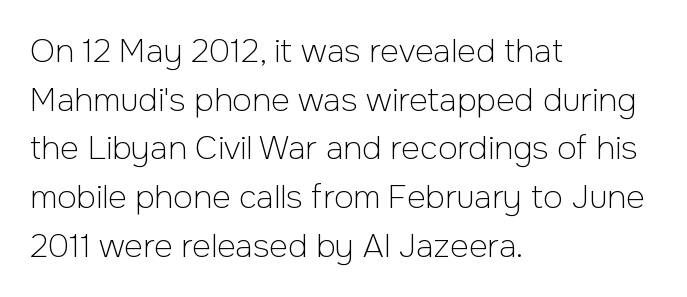
Nothing sits at the stroke ends, so this counts as sans-serif. Each row of text sits above clean, open space. The cut favours lightness, reaching ordinary text weight at its darkest. Is this a fixed-width face? No — the glyphs have proportional, varying widths. A classic flush-left, rag-right setting is used for this passage. These lines keep a tight, regular rhythm from letter to letter.
